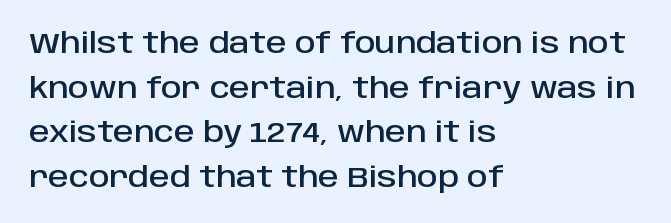
{"serif": "no", "italic": "no", "width": "normal", "stroke_contrast": "low", "x_height": "large", "monospaced": "no", "underline": "no", "align": "left", "line_spacing": "normal", "line_spacing_ratio": 1.54, "letter_spacing": "normal", "letter_spacing_em": 0.0, "glyph_px": 29}
